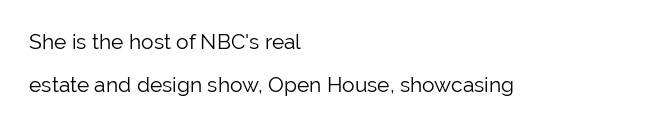
The image shows 21 px text type, upright; set left-aligned, loose line spacing (2.06x), normal letter spacing, not underlined.
